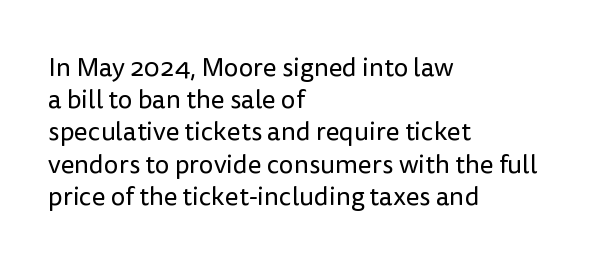
{"italic": "no", "bold": "no", "underline": "no", "align": "left", "line_spacing_ratio": 1.24, "letter_spacing": "normal", "letter_spacing_em": 0.0, "glyph_px": 26}
